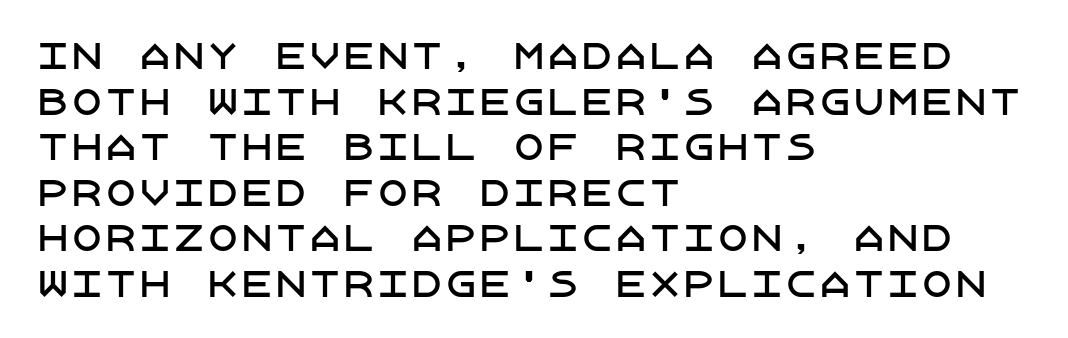
Q: Is the text italic (slanted)? A: No, it is upright.
Q: Is the typeface a serif or a sans-serif typeface? A: Sans-serif.
Q: Is the text underlined? A: No.
Q: How is the paragraph aligned? A: Left-aligned.
Q: Is the spacing between letters normal or unusually wide? A: Normal.
Q: Is the spacing between lines tight, normal or loose? A: Normal.
Q: Width (condensed, normal, or wide)? A: Normal.
Q: Stroke contrast? A: Low.
Q: x-height? A: Large.
